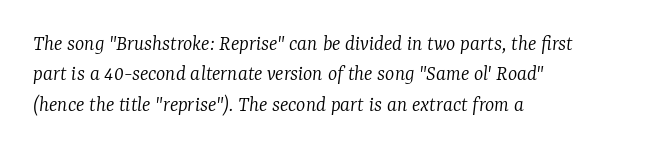
Q: Is the text bold? A: No.
Q: Is the text italic (slanted)? A: Yes, it leans right by about 7 degrees.
Q: Is the text underlined? A: No.
Q: How is the paragraph aligned? A: Left-aligned.
Q: Is the spacing between letters normal or unusually wide? A: Normal.
Q: Is the spacing between lines tight, normal or loose? A: Normal.
